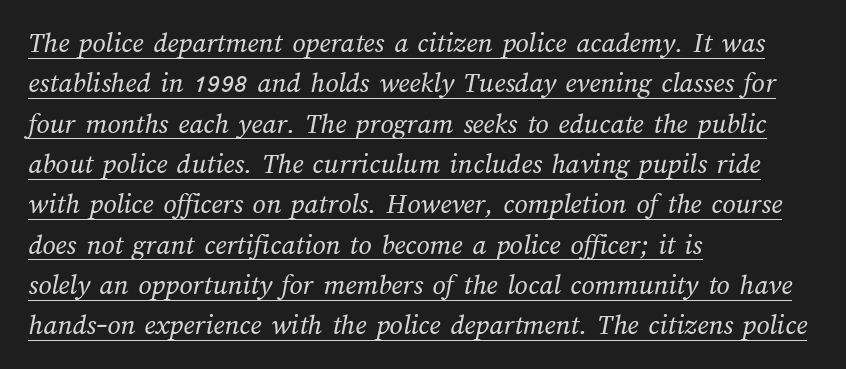
Q: Is the text bold? A: No.
Q: Is the text underlined? A: Yes.
Q: How is the paragraph aligned? A: Left-aligned.
Q: Is the spacing between letters normal or unusually wide? A: Normal.
Q: Is the spacing between lines tight, normal or loose? A: Normal.
Q: Width (condensed, normal, or wide)? A: Normal.
Q: Stroke contrast? A: Medium.
Q: x-height? A: Medium.
Q: Monospaced? A: No.
